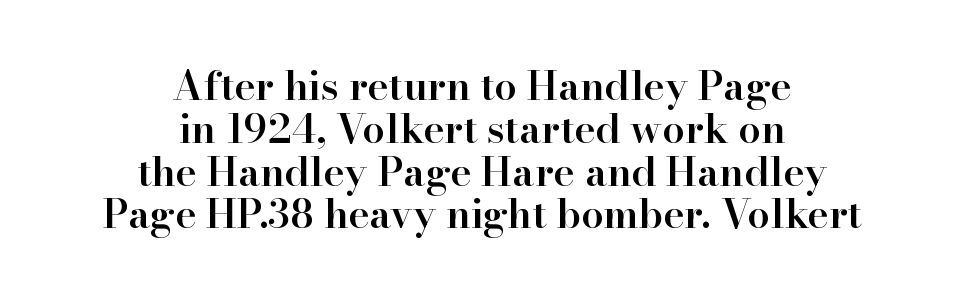
The image shows 40 px semibold serif type, upright; set centered, tight line spacing (1.07x), normal letter spacing, not underlined; high stroke contrast and a small x-height.
